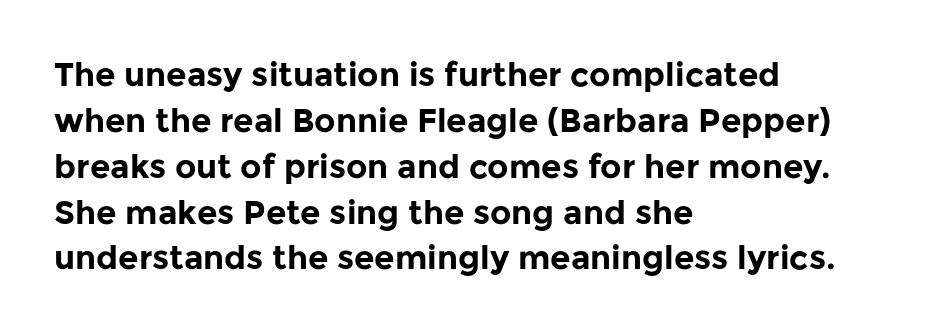
Q: Is the text bold? A: Yes.
Q: Is the text italic (slanted)? A: No, it is upright.
Q: Is the typeface a serif or a sans-serif typeface? A: Sans-serif.
Q: Is the text underlined? A: No.
Q: How is the paragraph aligned? A: Left-aligned.
Q: Is the spacing between letters normal or unusually wide? A: Normal.
Q: Is the spacing between lines tight, normal or loose? A: Normal.
Q: Width (condensed, normal, or wide)? A: Normal.
Q: Stroke contrast? A: Low.
Q: x-height? A: Medium.
Q: Monospaced? A: No.
